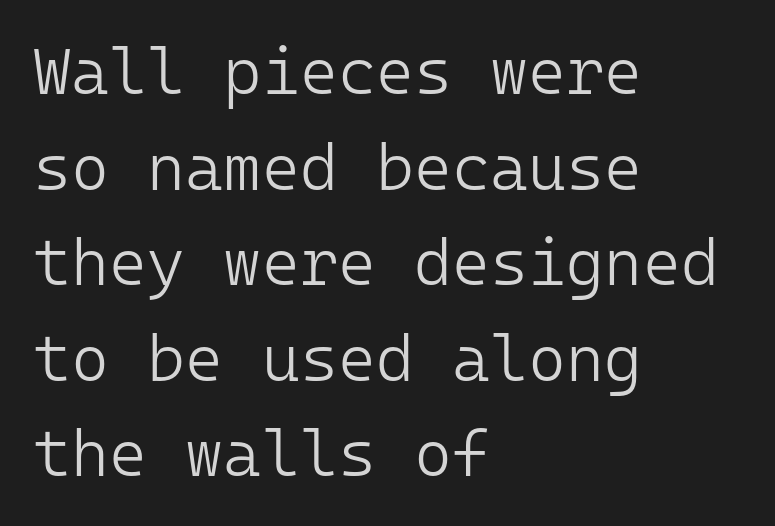
Q: Is the text bold? A: No.
Q: Is the text italic (slanted)? A: No, it is upright.
Q: Is the typeface a serif or a sans-serif typeface? A: Sans-serif.
Q: Is the text underlined? A: No.
Q: How is the paragraph aligned? A: Left-aligned.
Q: Is the spacing between letters normal or unusually wide? A: Normal.
Q: Is the spacing between lines tight, normal or loose? A: Normal.
Q: Width (condensed, normal, or wide)? A: Normal.
Q: Stroke contrast? A: Low.
Q: x-height? A: Medium.
Q: Monospaced? A: Yes.
